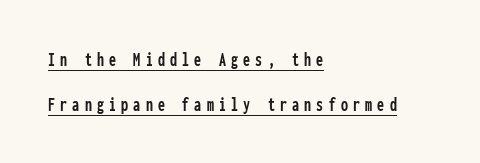
Q: Is the text italic (slanted)? A: No, it is upright.
Q: Is the text underlined? A: Yes.
Q: How is the paragraph aligned? A: Left-aligned.
Q: Is the spacing between letters normal or unusually wide? A: Unusually wide.
Q: Is the spacing between lines tight, normal or loose? A: Loose.
